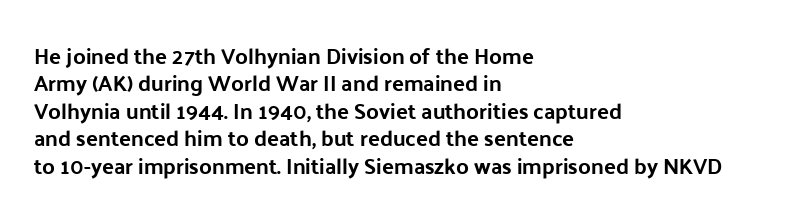
Q: Is the text bold? A: Yes.
Q: Is the text italic (slanted)? A: No, it is upright.
Q: Is the text underlined? A: No.
Q: How is the paragraph aligned? A: Left-aligned.
Q: Is the spacing between letters normal or unusually wide? A: Normal.
Q: Is the spacing between lines tight, normal or loose? A: Normal.
